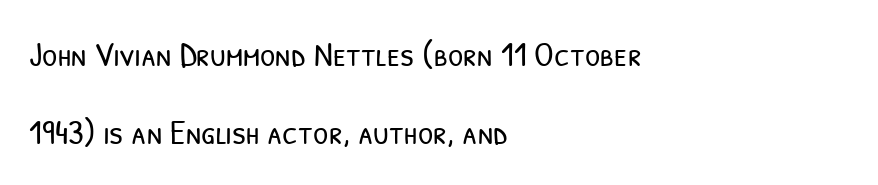
The image shows 35 px light, condensed sans-serif type; set left-aligned, loose line spacing (2.24x), normal letter spacing, not underlined; low stroke contrast and a medium x-height.
